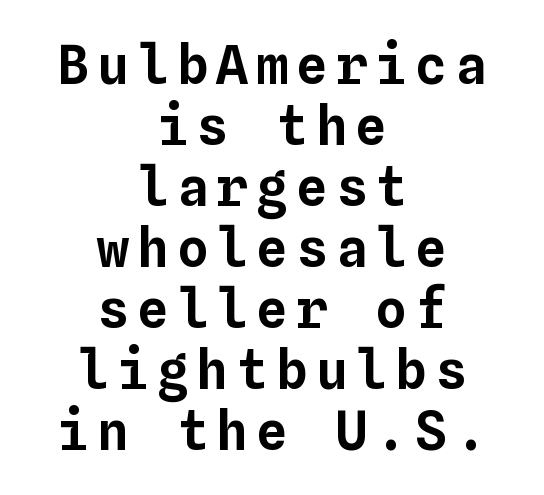
The image shows 53 px text type, upright, monospaced; set centered, tight line spacing (1.15x), not underlined; low stroke contrast and a medium x-height.
